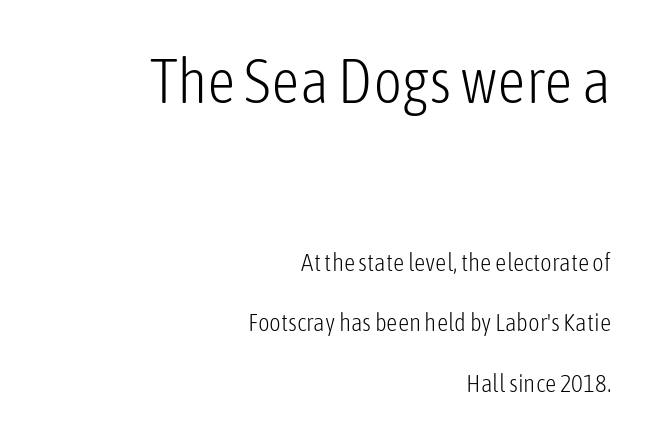
{"serif": "no", "italic": "no", "bold": "no", "weight": "light", "width": "condensed", "stroke_contrast": "low", "x_height": "medium", "monospaced": "no", "underline": "no", "align": "right", "line_spacing": "loose", "line_spacing_ratio": 2.42, "letter_spacing": "normal", "letter_spacing_em": 0.0, "larger_block": "first", "size_ratio": 2.52, "glyph_px": 63}
